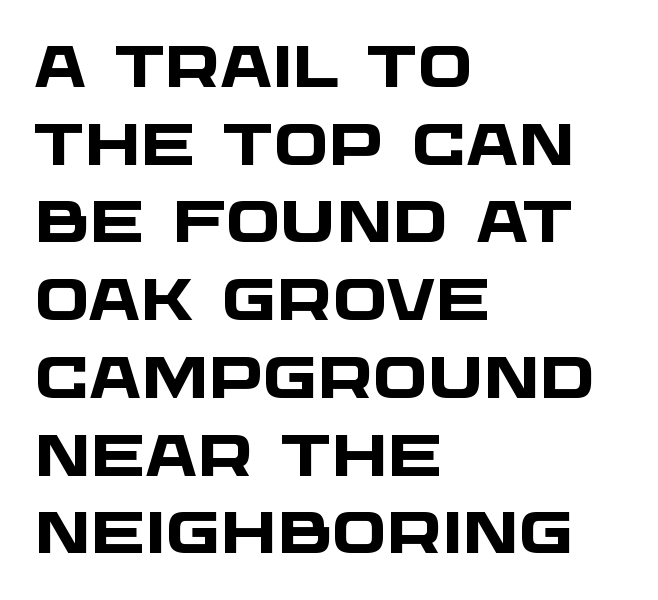
The image shows 58 px heavy, wide sans-serif type; set left-aligned, normal line spacing (1.34x), normal letter spacing, not underlined; low stroke contrast and a large x-height.
